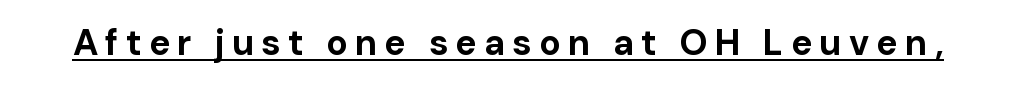
Has an underline been added? It has. Ordinary non-slanted type is in use. Observe the wide spacing: letters keep a clear distance from each other. These lines are rendered in a variable-pitch font. The passage shown is emphatically bold.
